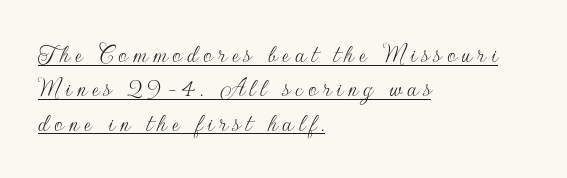
{"bold": "no", "underline": "yes", "align": "left", "line_spacing": "normal", "line_spacing_ratio": 1.27, "glyph_px": 27}
